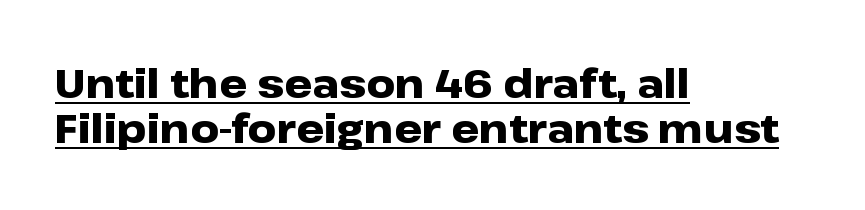
Q: Is the text bold? A: Yes.
Q: Is the text italic (slanted)? A: No, it is upright.
Q: Is the typeface a serif or a sans-serif typeface? A: Sans-serif.
Q: Is the text underlined? A: Yes.
Q: How is the paragraph aligned? A: Left-aligned.
Q: Is the spacing between letters normal or unusually wide? A: Normal.
Q: Is the spacing between lines tight, normal or loose? A: Tight.
Q: Width (condensed, normal, or wide)? A: Wide.
Q: Stroke contrast? A: Low.
Q: x-height? A: Medium.
Q: Monospaced? A: No.
